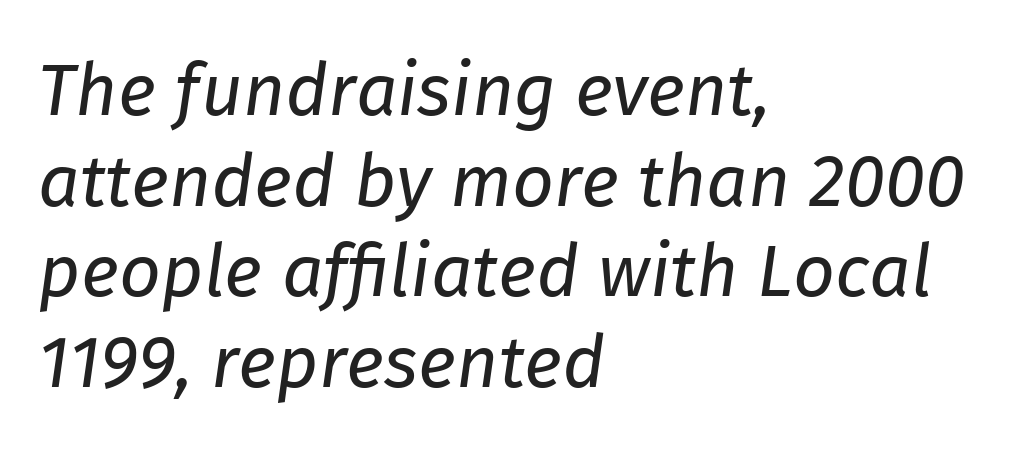
The image shows 73 px regular-weight type, italic (leaning right); set left-aligned, line spacing 1.24x, normal letter spacing, not underlined; low stroke contrast and a medium x-height.
